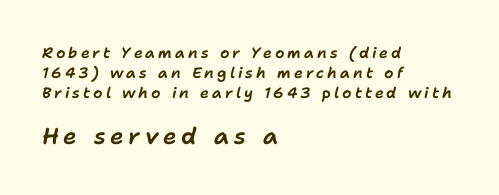
The image shows 23 px text type, italic (leaning right); set left-aligned, normal line spacing (1.33x), unusually wide letter spacing (+0.2 em), not underlined; the second (bottom) block is 1.53x larger.
